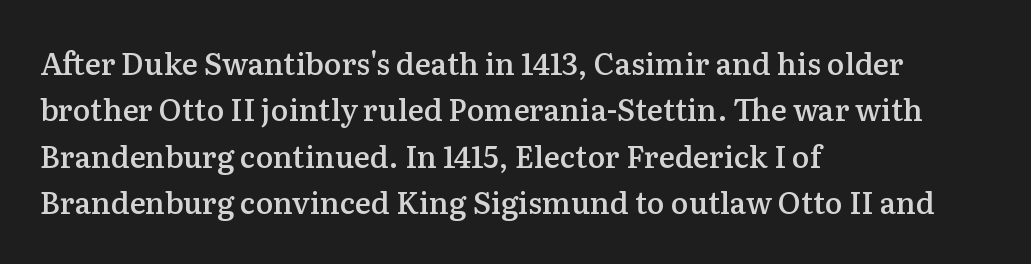
Q: Is the text bold? A: Semi-bold.
Q: Is the text italic (slanted)? A: No, it is upright.
Q: Is the typeface a serif or a sans-serif typeface? A: Serif.
Q: Is the text underlined? A: No.
Q: How is the paragraph aligned? A: Left-aligned.
Q: Is the spacing between letters normal or unusually wide? A: Normal.
Q: Is the spacing between lines tight, normal or loose? A: Normal.
Q: Width (condensed, normal, or wide)? A: Normal.
Q: Stroke contrast? A: Medium.
Q: x-height? A: Medium.
Q: Monospaced? A: No.
